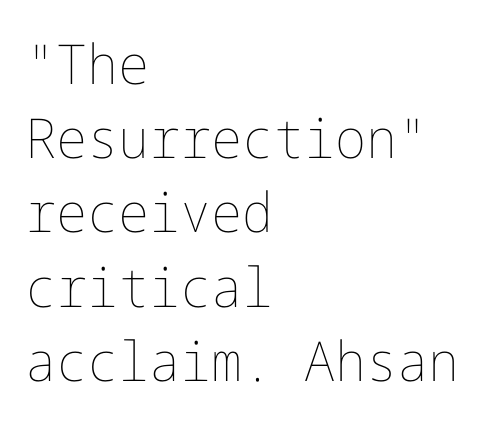
The image shows 55 px thin type, upright; set left-aligned, normal line spacing (1.35x), normal letter spacing, not underlined; low stroke contrast and a medium x-height.
